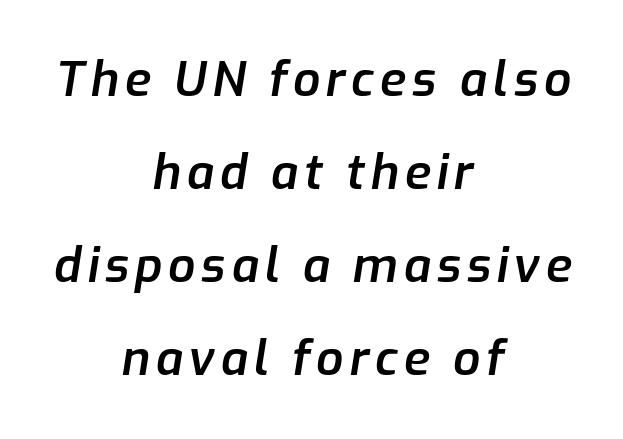
{"italic": "yes", "lean": "right", "slant_degrees": 9, "bold": "semi", "weight": "semibold", "width": "normal", "stroke_contrast": "low", "x_height": "medium", "monospaced": "no", "underline": "no", "align": "center", "line_spacing": "loose", "line_spacing_ratio": 1.94, "glyph_px": 48}
